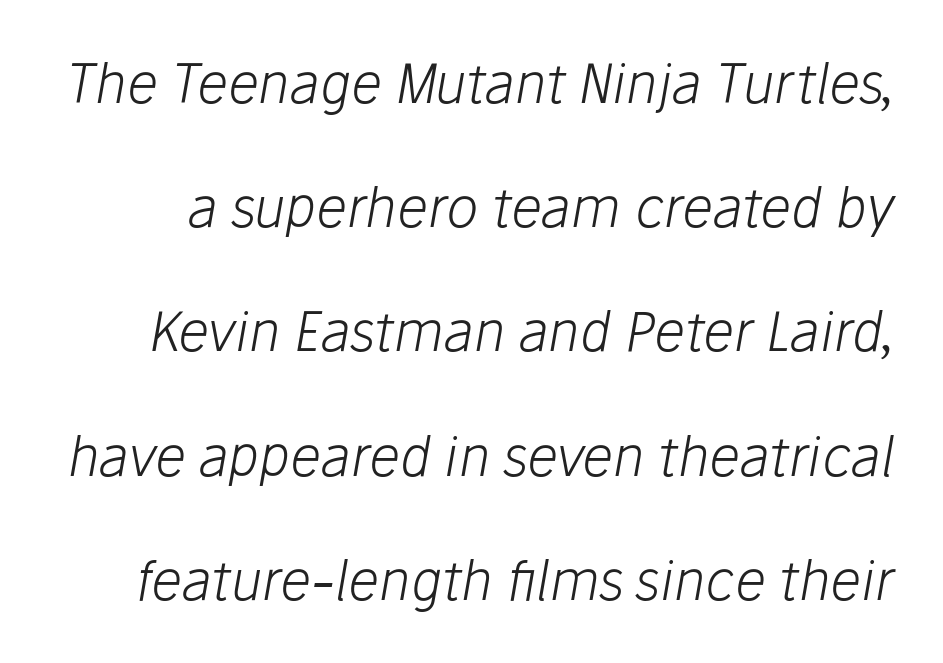
{"italic": "yes", "lean": "right", "slant_degrees": 10, "bold": "no", "weight": "light", "width": "normal", "stroke_contrast": "low", "x_height": "medium", "monospaced": "no", "underline": "no", "line_spacing": "loose", "line_spacing_ratio": 2.3, "letter_spacing": "normal", "letter_spacing_em": 0.0, "glyph_px": 54}
